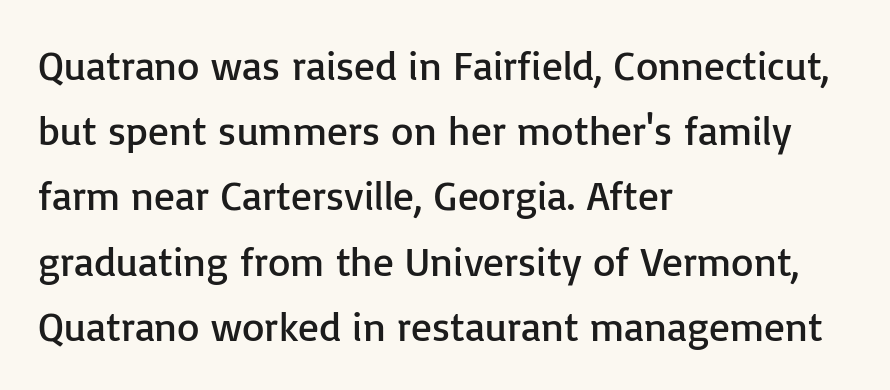
{"serif": "no", "italic": "no", "bold": "no", "weight": "regular", "width": "normal", "stroke_contrast": "low", "x_height": "medium", "monospaced": "no", "underline": "no", "align": "left", "line_spacing": "normal", "line_spacing_ratio": 1.59, "letter_spacing": "normal", "letter_spacing_em": 0.0, "glyph_px": 41}
